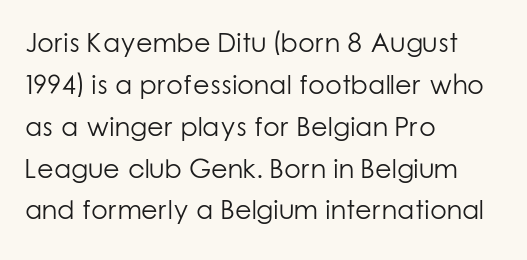
Anything drawn beneath the words? Only blank space. Each word holds together tightly as a unit, with standard inter-letter gaps. Each stroke keeps to a modest, everyday thickness or less. Normally led — the rows are evenly, conventionally spaced. In CSS terms this would be text-align: left. Does the lettering tilt? It doesn't — this is upright.
